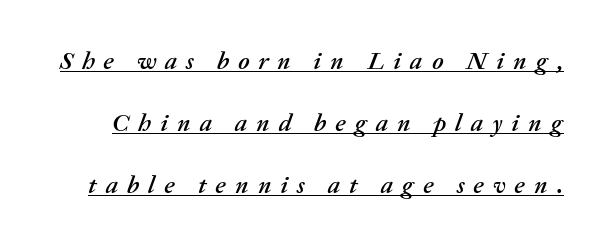
The image shows 25 px text type, italic (leaning right); set loose line spacing (2.48x), unusually wide letter spacing (+0.36 em), underlined.
